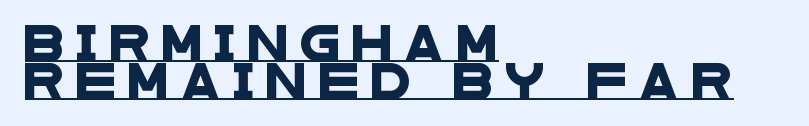
The image shows 37 px wide sans-serif type; set left-aligned, tight line spacing (1.02x), unusually wide letter spacing (+0.31 em), underlined; low stroke contrast and a large x-height.
